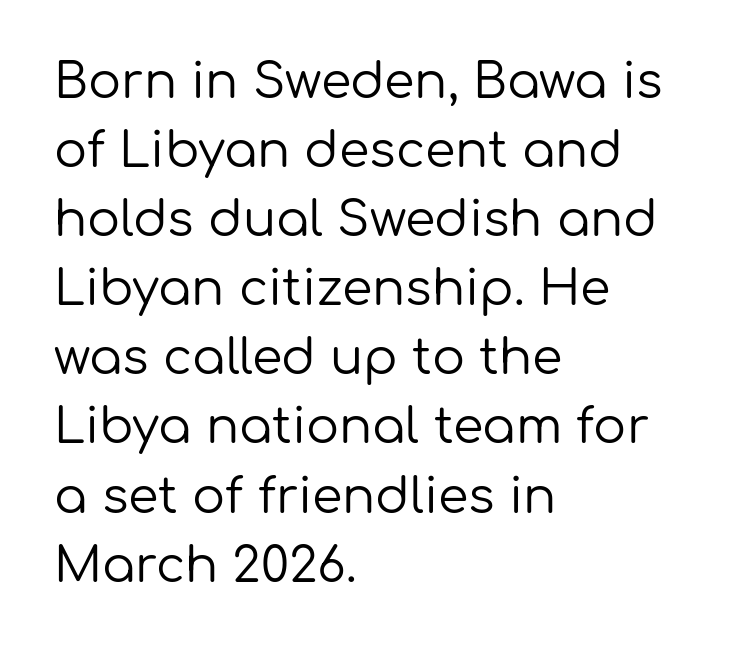
{"serif": "no", "italic": "no", "bold": "no", "weight": "regular", "width": "normal", "stroke_contrast": "low", "x_height": "medium", "monospaced": "no", "underline": "no", "align": "left", "line_spacing": "normal", "line_spacing_ratio": 1.41, "letter_spacing": "normal", "letter_spacing_em": 0.0, "glyph_px": 49}
